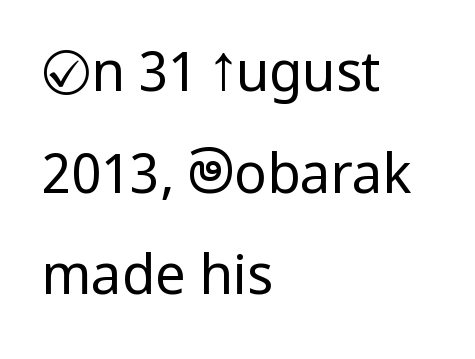
{"serif": "no", "italic": "no", "bold": "no", "weight": "regular", "width": "condensed", "stroke_contrast": "low", "x_height": "large", "monospaced": "no", "underline": "no", "align": "left", "line_spacing_ratio": 1.88, "letter_spacing": "normal", "letter_spacing_em": 0.0, "glyph_px": 54}
